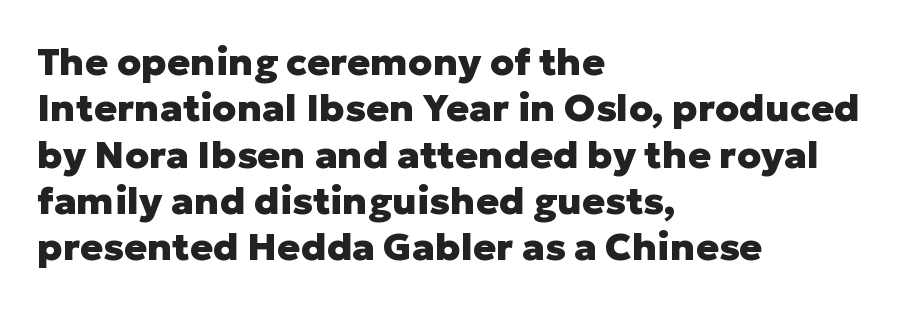
Q: Is the text bold? A: Yes.
Q: Is the text italic (slanted)? A: No, it is upright.
Q: Is the typeface a serif or a sans-serif typeface? A: Sans-serif.
Q: Is the text underlined? A: No.
Q: How is the paragraph aligned? A: Left-aligned.
Q: Is the spacing between letters normal or unusually wide? A: Normal.
Q: Width (condensed, normal, or wide)? A: Normal.
Q: Stroke contrast? A: Low.
Q: x-height? A: Medium.
Q: Monospaced? A: No.
